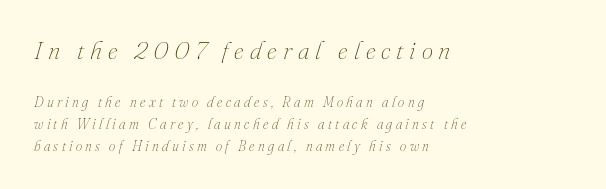
{"italic": "yes", "lean": "right", "slant_degrees": 16, "bold": "no", "underline": "no", "align": "left", "line_spacing": "normal", "line_spacing_ratio": 1.56, "letter_spacing": "wide", "letter_spacing_em": 0.24, "larger_block": "first", "size_ratio": 1.79, "glyph_px": 25}
